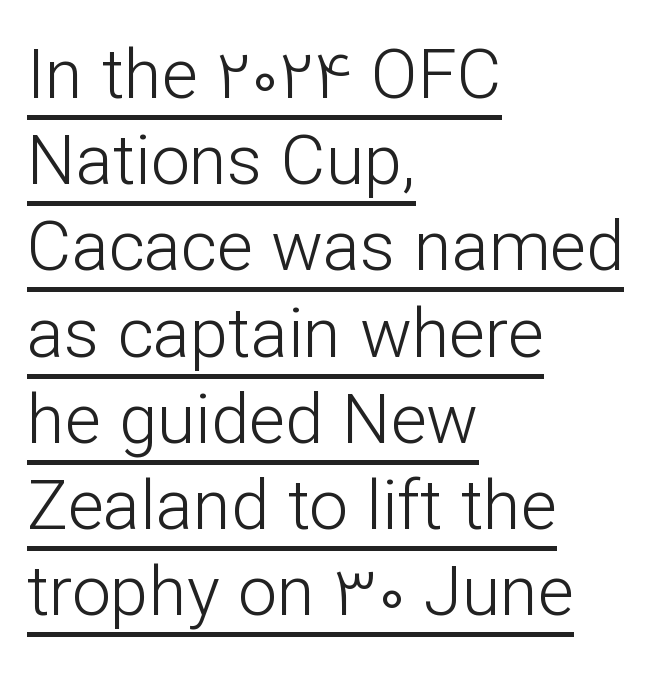
The image shows 69 px light sans-serif type, upright; set left-aligned, normal line spacing (1.25x), normal letter spacing, underlined; low stroke contrast and a medium x-height.
